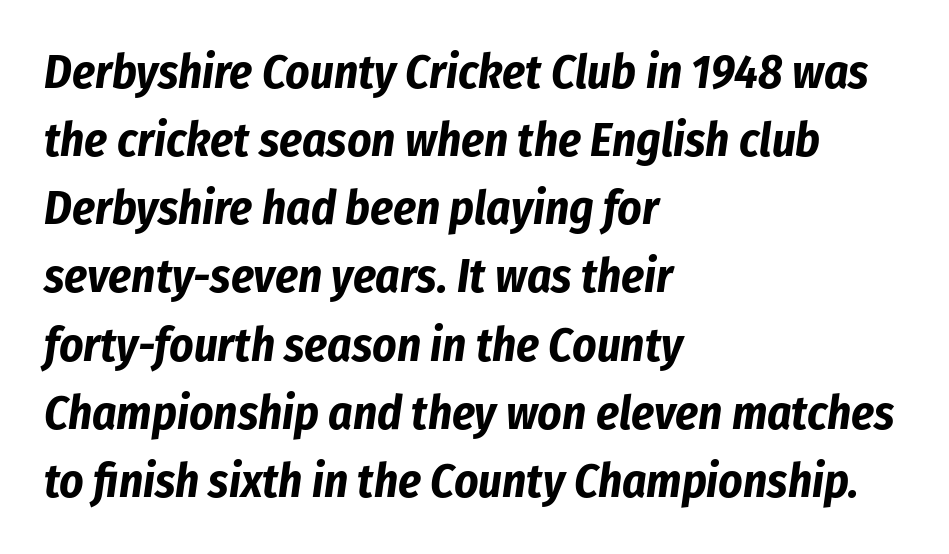
{"italic": "yes", "lean": "right", "slant_degrees": 8, "bold": "yes", "weight": "bold", "width": "condensed", "stroke_contrast": "low", "x_height": "medium", "monospaced": "no", "underline": "no", "align": "left", "line_spacing": "normal", "line_spacing_ratio": 1.45, "letter_spacing": "normal", "letter_spacing_em": 0.0, "glyph_px": 47}
